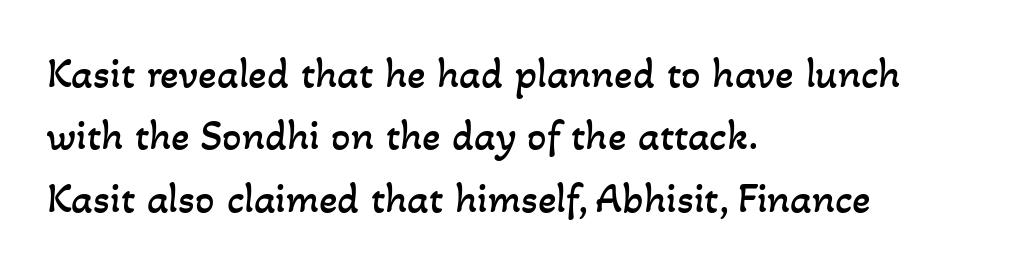
The space between consecutive lines is moderate. Spacing between characters is what you'd get straight out of the box. Visually the block forms a straight wall on the left and a jagged coastline on the right. The letters advance in unequal steps, a hallmark of proportional type. Unmarked baselines from the first word to the last. The letters look calm and open, with moderate or lighter stems.
